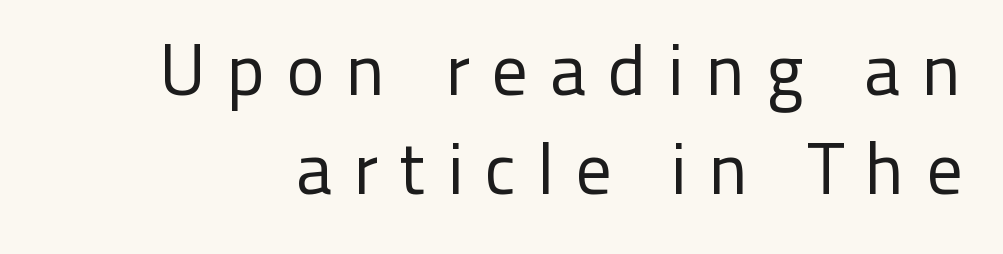
The image shows 72 px regular-weight sans-serif type, upright; set normal line spacing (1.38x), unusually wide letter spacing (+0.29 em), not underlined; low stroke contrast and a medium x-height.
